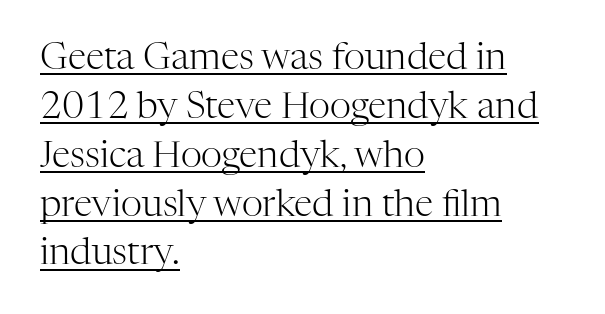
The image shows 37 px light serif type, upright; set left-aligned, normal line spacing (1.32x), normal letter spacing, underlined; high stroke contrast and a medium x-height.
